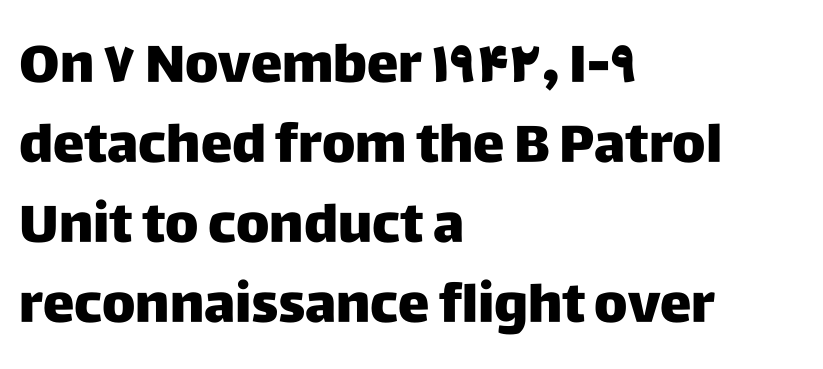
Think of a printed novel: that variable character pitch is what you see here. Rows of type keep a routine distance in the vertical direction. This is sans-serif lettering, the kind often seen on screens and signage. These lines were composed using upright roman letters.
